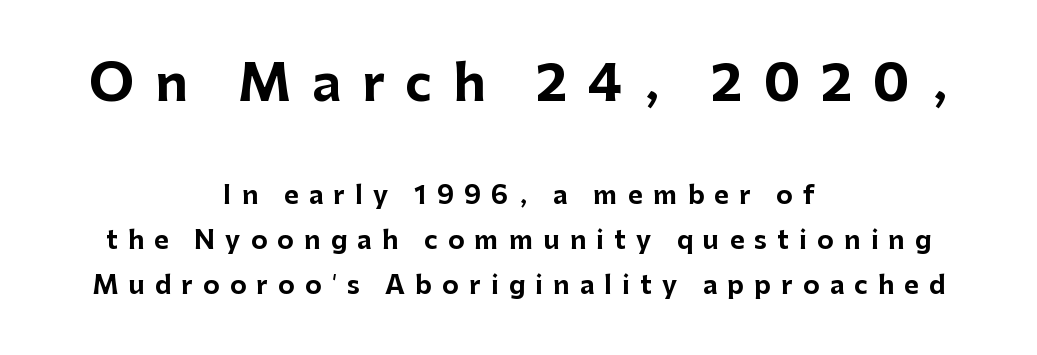
The image shows 50 px bold sans-serif type, upright; set centered, line spacing 1.8x, unusually wide letter spacing (+0.41 em), not underlined; the first (top) block is 2.0x larger; low stroke contrast and a medium x-height.
